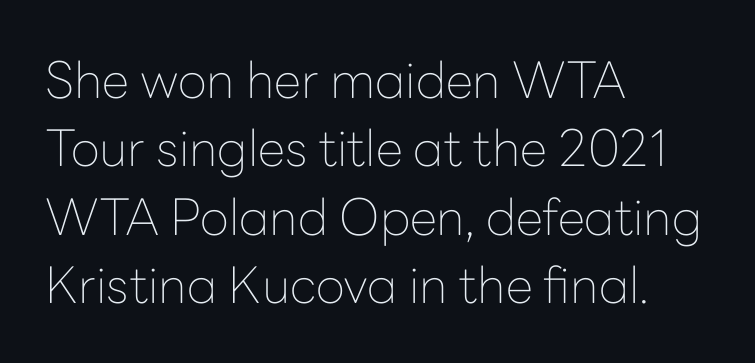
The image shows 50 px thin sans-serif type, upright; set left-aligned, normal line spacing (1.37x), normal letter spacing, not underlined; low stroke contrast and a medium x-height.
